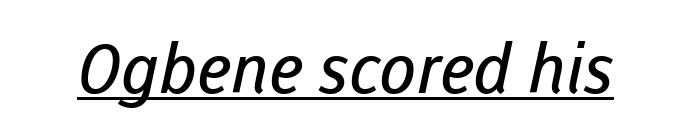
Is this a fixed-width face? No — the glyphs have proportional, varying widths. Caption: face not bold, strokes unweighted. Check the space under the baseline: a stroke is drawn there. Observe the absence of serifs on each vertical stroke in this sample. Spacing between characters is what you'd get straight out of the box.
